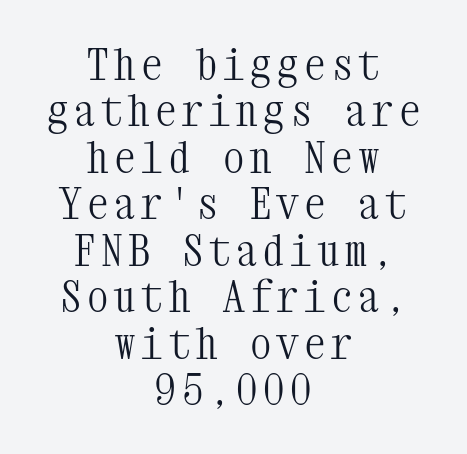
Q: Is the text bold? A: No.
Q: Is the text italic (slanted)? A: No, it is upright.
Q: Is the typeface a serif or a sans-serif typeface? A: Serif.
Q: Is the text underlined? A: No.
Q: How is the paragraph aligned? A: Centered.
Q: Is the spacing between lines tight, normal or loose? A: Tight.
Q: Width (condensed, normal, or wide)? A: Condensed.
Q: Stroke contrast? A: Medium.
Q: x-height? A: Medium.
Q: Monospaced? A: Yes.
